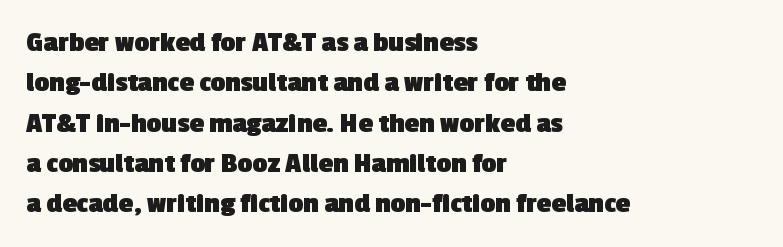
The image shows 29 px heavy sans-serif type; set left-aligned, normal line spacing (1.39x), normal letter spacing, not underlined; a medium x-height.
